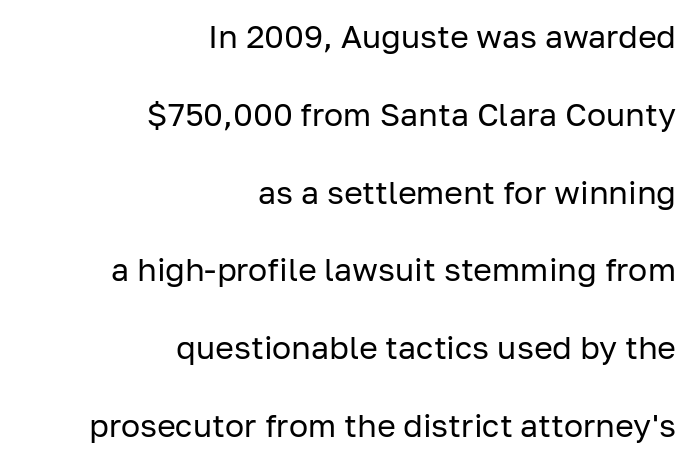
Q: Is the text bold? A: No.
Q: Is the text italic (slanted)? A: No, it is upright.
Q: Is the typeface a serif or a sans-serif typeface? A: Sans-serif.
Q: Is the text underlined? A: No.
Q: How is the paragraph aligned? A: Right-aligned.
Q: Is the spacing between letters normal or unusually wide? A: Normal.
Q: Is the spacing between lines tight, normal or loose? A: Loose.
Q: Width (condensed, normal, or wide)? A: Normal.
Q: Stroke contrast? A: Low.
Q: x-height? A: Medium.
Q: Monospaced? A: No.
